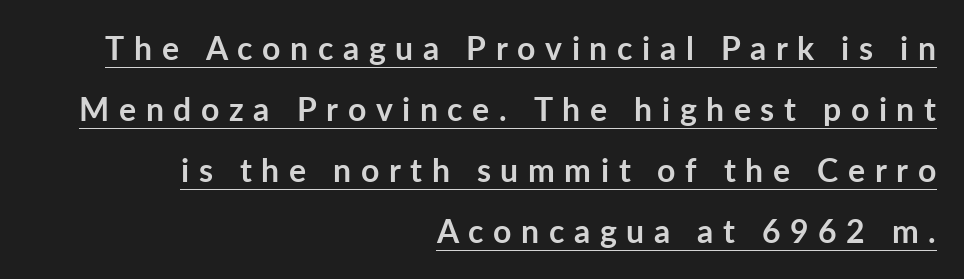
Q: Is the text bold? A: Yes.
Q: Is the text italic (slanted)? A: No, it is upright.
Q: Is the typeface a serif or a sans-serif typeface? A: Sans-serif.
Q: Is the text underlined? A: Yes.
Q: How is the paragraph aligned? A: Right-aligned.
Q: Is the spacing between letters normal or unusually wide? A: Unusually wide.
Q: Is the spacing between lines tight, normal or loose? A: Loose.
Q: Width (condensed, normal, or wide)? A: Normal.
Q: Stroke contrast? A: Low.
Q: x-height? A: Medium.
Q: Monospaced? A: No.
